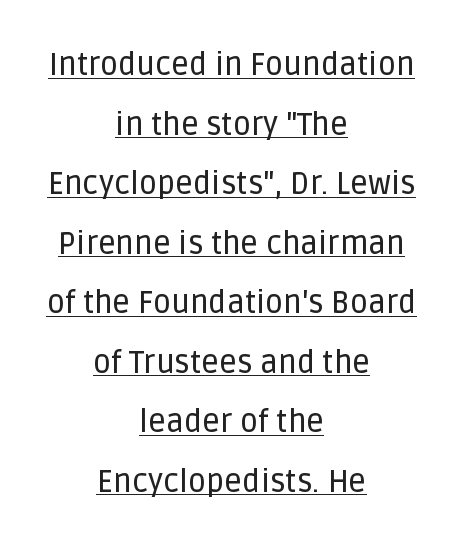
The image shows 31 px sans-serif type, upright; set centered, loose line spacing (1.92x), normal letter spacing, underlined; low stroke contrast and a large x-height.
